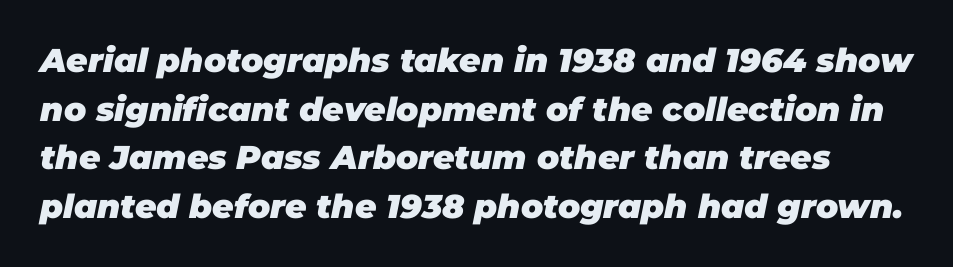
{"italic": "yes", "lean": "right", "slant_degrees": 11, "bold": "yes", "weight": "heavy", "width": "normal", "stroke_contrast": "low", "x_height": "large", "monospaced": "no", "underline": "no", "line_spacing": "normal", "line_spacing_ratio": 1.47, "letter_spacing": "normal", "letter_spacing_em": 0.0, "glyph_px": 33}
